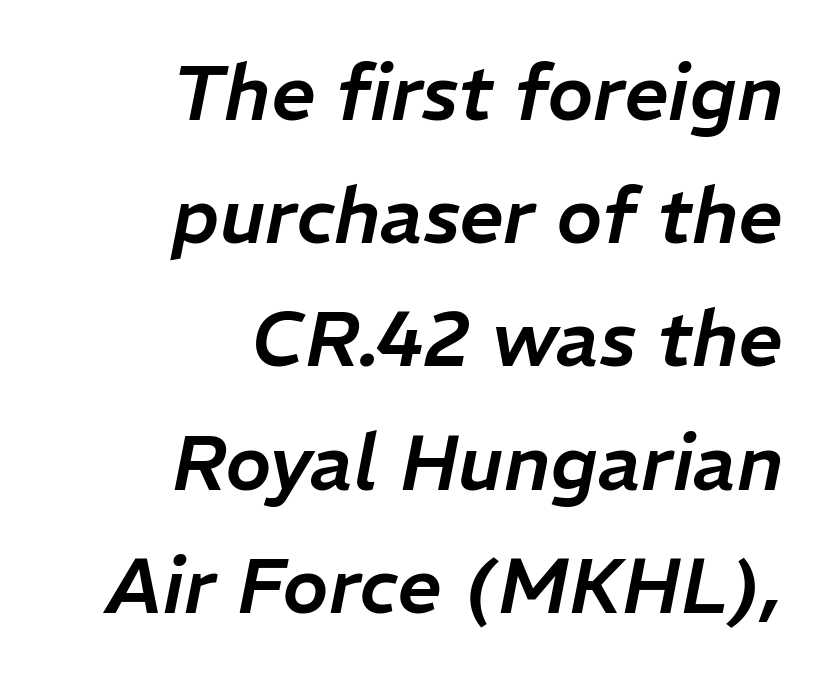
Q: Is the text italic (slanted)? A: Yes, it leans right by about 11 degrees.
Q: Is the text underlined? A: No.
Q: How is the paragraph aligned? A: Right-aligned.
Q: Is the spacing between letters normal or unusually wide? A: Normal.
Q: Is the spacing between lines tight, normal or loose? A: Normal.
Q: Width (condensed, normal, or wide)? A: Normal.
Q: Stroke contrast? A: Low.
Q: x-height? A: Medium.
Q: Monospaced? A: No.
